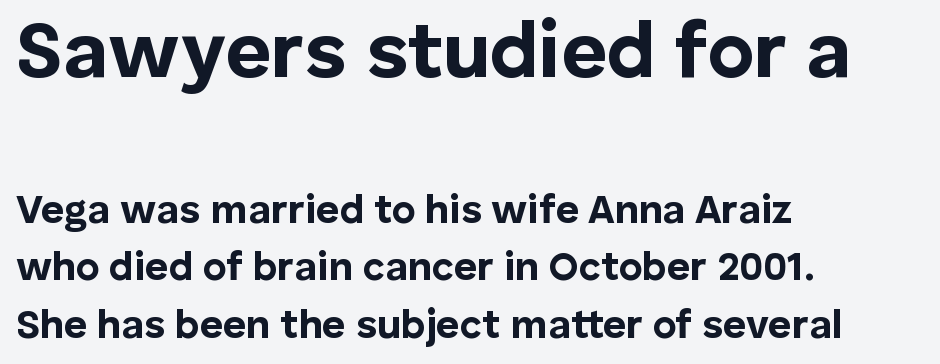
Q: Is the text bold? A: Yes.
Q: Is the text italic (slanted)? A: No, it is upright.
Q: Is the typeface a serif or a sans-serif typeface? A: Sans-serif.
Q: Is the text underlined? A: No.
Q: How is the paragraph aligned? A: Left-aligned.
Q: Is the spacing between letters normal or unusually wide? A: Normal.
Q: Is the spacing between lines tight, normal or loose? A: Normal.
Q: Which block of text is set in a larger size, the first (top) or the second (bottom)? A: The first (top) one.
Q: Width (condensed, normal, or wide)? A: Normal.
Q: Stroke contrast? A: Low.
Q: x-height? A: Medium.
Q: Monospaced? A: No.
